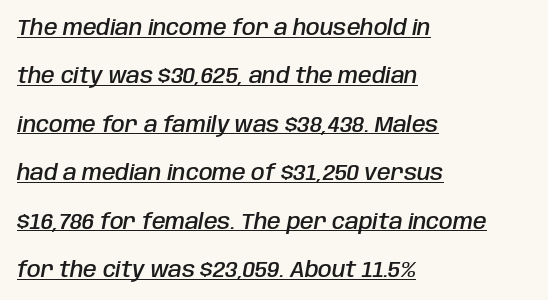
{"italic": "yes", "lean": "right", "slant_degrees": 10, "bold": "semi", "underline": "yes", "align": "left", "line_spacing": "loose", "line_spacing_ratio": 2.2, "letter_spacing": "normal", "letter_spacing_em": 0.0, "glyph_px": 22}
